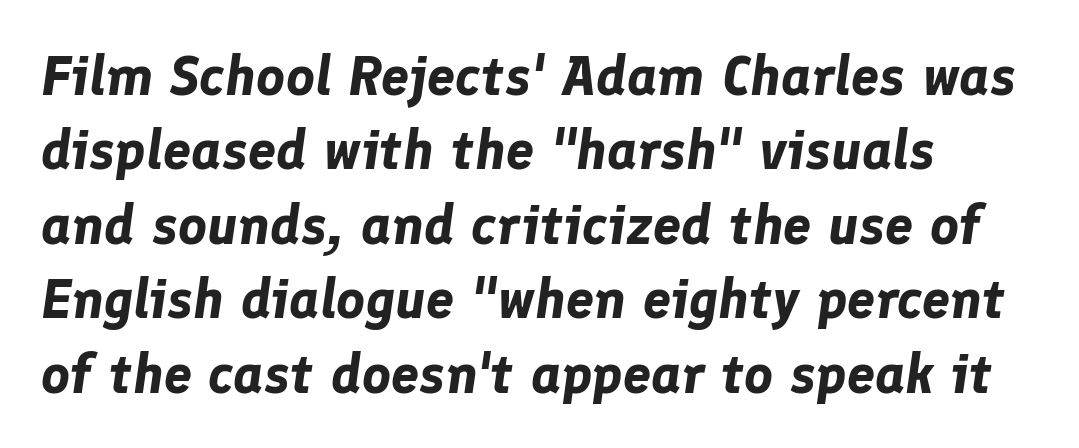
{"italic": "yes", "lean": "right", "slant_degrees": 8, "bold": "yes", "weight": "bold", "width": "normal", "stroke_contrast": "low", "x_height": "medium", "monospaced": "no", "underline": "no", "align": "left", "line_spacing": "normal", "line_spacing_ratio": 1.33, "letter_spacing": "normal", "letter_spacing_em": 0.0, "glyph_px": 56}
